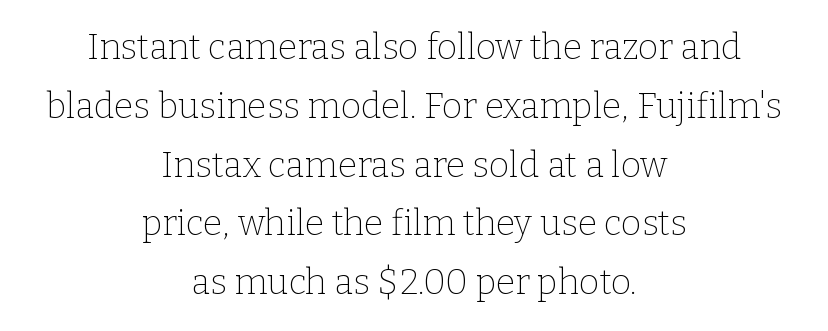
{"serif": "yes", "italic": "no", "bold": "no", "weight": "thin", "width": "normal", "stroke_contrast": "low", "x_height": "medium", "monospaced": "no", "underline": "no", "align": "center", "line_spacing": "normal", "line_spacing_ratio": 1.68, "letter_spacing": "normal", "letter_spacing_em": 0.0, "glyph_px": 35}
